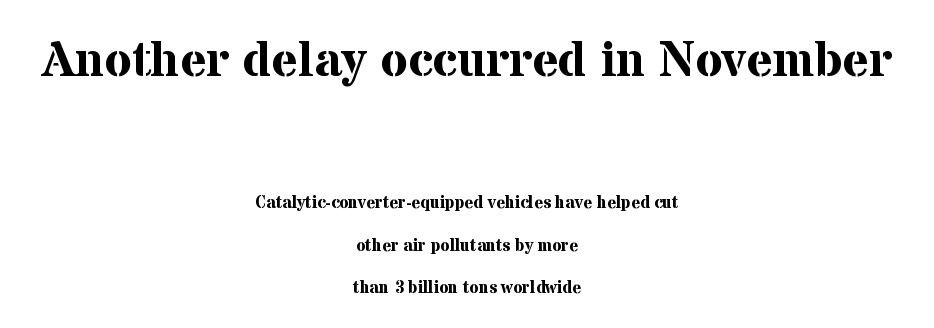
{"serif": "yes", "italic": "no", "bold": "yes", "weight": "bold", "width": "normal", "stroke_contrast": "medium", "x_height": "medium", "monospaced": "no", "underline": "no", "align": "center", "line_spacing": "loose", "line_spacing_ratio": 2.49, "letter_spacing": "normal", "letter_spacing_em": 0.0, "larger_block": "first", "size_ratio": 2.94, "glyph_px": 50}
